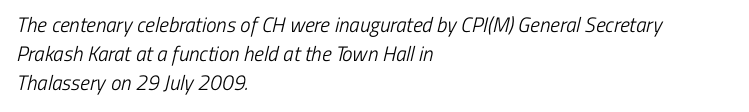
{"bold": "no", "underline": "no", "align": "left", "line_spacing": "normal", "line_spacing_ratio": 1.38, "letter_spacing": "normal", "letter_spacing_em": 0.0, "glyph_px": 21}
